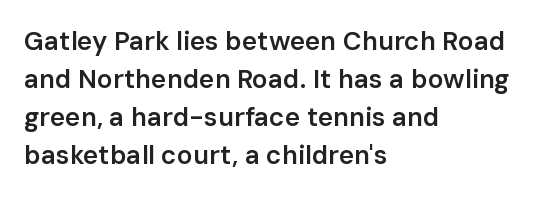
One glance says typical: line gaps are just what's usual. All the whitespace from short lines collects on the right. Stems and bowls a touch heavier than normal — semibold. Only glyphs here, with clear space below each row. Letter spacing: default.
